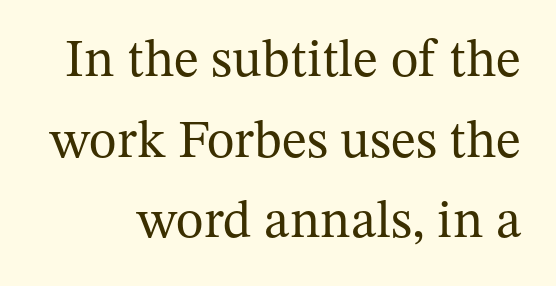
The image shows 53 px regular-weight serif type, upright; set normal line spacing (1.52x), normal letter spacing, not underlined; medium stroke contrast and a medium x-height.
